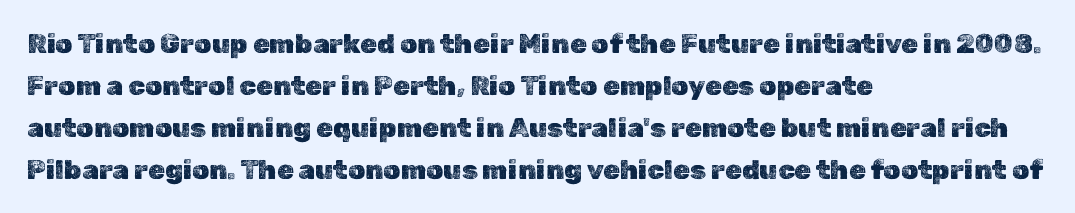
{"italic": "no", "underline": "no", "align": "left", "line_spacing": "normal", "line_spacing_ratio": 1.55, "letter_spacing": "normal", "letter_spacing_em": 0.0, "glyph_px": 27}
